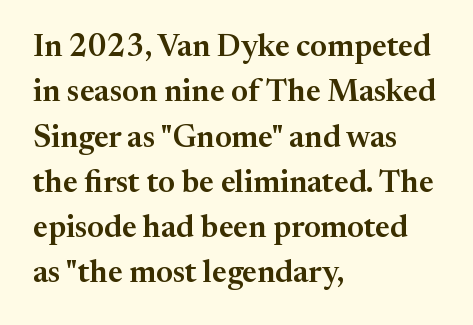
Q: Is the text italic (slanted)? A: No, it is upright.
Q: Is the typeface a serif or a sans-serif typeface? A: Serif.
Q: Is the text underlined? A: No.
Q: How is the paragraph aligned? A: Left-aligned.
Q: Is the spacing between letters normal or unusually wide? A: Normal.
Q: Is the spacing between lines tight, normal or loose? A: Normal.
Q: Width (condensed, normal, or wide)? A: Normal.
Q: Stroke contrast? A: Medium.
Q: x-height? A: Medium.
Q: Monospaced? A: No.
